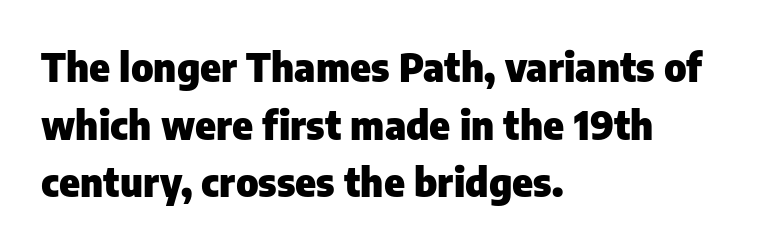
This sample keeps an unexceptional amount of space between lines. These lines stack with their left ends in a neat column. The characters display no serif detailing; their extremities are plain. The rendering uses natural spacing where letterforms have individual widths. In terms of weight, the rendering is a true, heavy bold.
